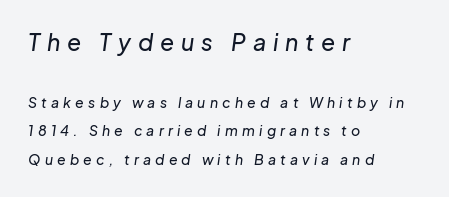
A classic flush-left, rag-right setting is used for this passage. Students, note that the glyphs here are deliberately spaced far apart. Lines of text with bare space underneath. If you measured baseline to baseline, you'd find a long distance. Whoever set this made the first block the dominant, larger element.
